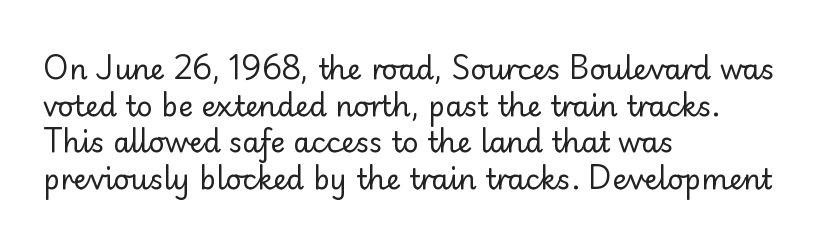
The image shows 28 px regular-weight sans-serif type, upright; set left-aligned, normal line spacing (1.31x), normal letter spacing, not underlined; low stroke contrast and a small x-height.
